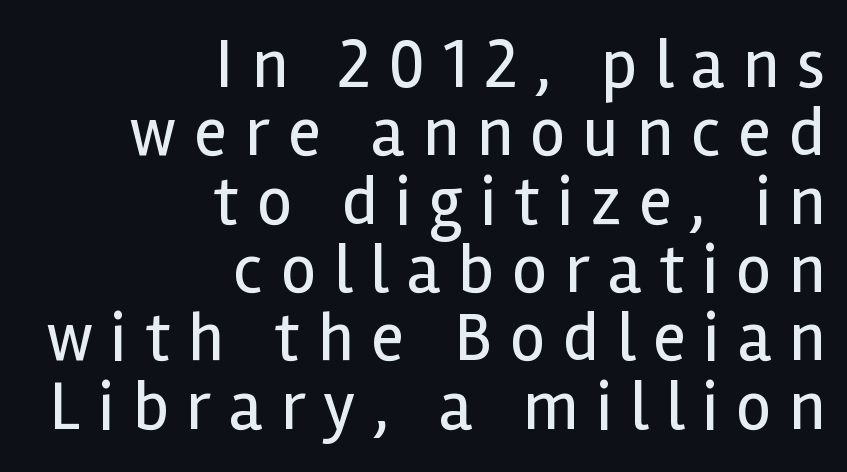
Q: Is the text bold? A: No.
Q: Is the text italic (slanted)? A: No, it is upright.
Q: Is the typeface a serif or a sans-serif typeface? A: Sans-serif.
Q: Is the text underlined? A: No.
Q: How is the paragraph aligned? A: Right-aligned.
Q: Is the spacing between letters normal or unusually wide? A: Unusually wide.
Q: Is the spacing between lines tight, normal or loose? A: Tight.
Q: Width (condensed, normal, or wide)? A: Normal.
Q: x-height? A: Medium.
Q: Monospaced? A: No.
